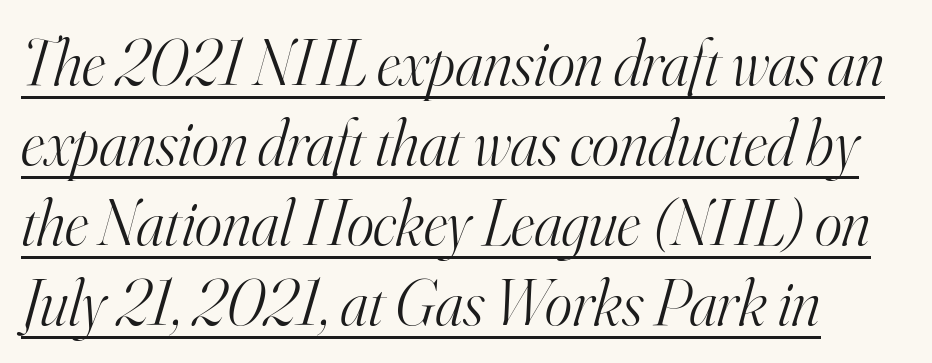
Q: Is the text bold? A: No.
Q: Is the text italic (slanted)? A: Yes, it leans right by about 16 degrees.
Q: Is the typeface a serif or a sans-serif typeface? A: Serif.
Q: Is the text underlined? A: Yes.
Q: How is the paragraph aligned? A: Left-aligned.
Q: Is the spacing between letters normal or unusually wide? A: Normal.
Q: Width (condensed, normal, or wide)? A: Normal.
Q: Stroke contrast? A: High.
Q: x-height? A: Small.
Q: Monospaced? A: No.
